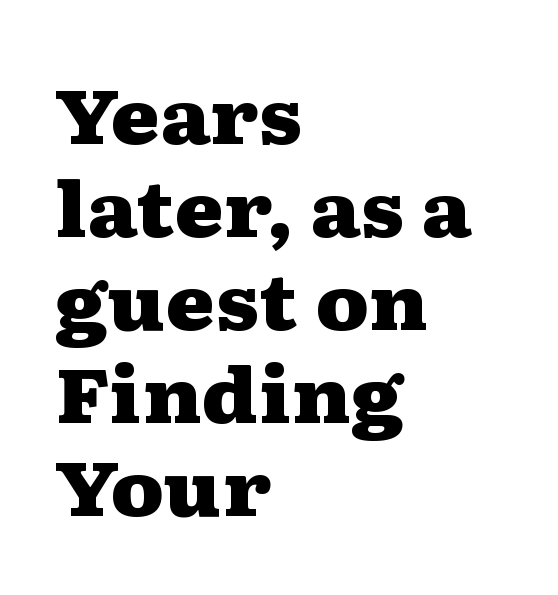
Think of a printed novel: that variable character pitch is what you see here. Posture: vertical. Weight check: bold — yes, fully. Horizontal alignment here is leftward, the default for most running prose. Nobody drew a line under any word here.
